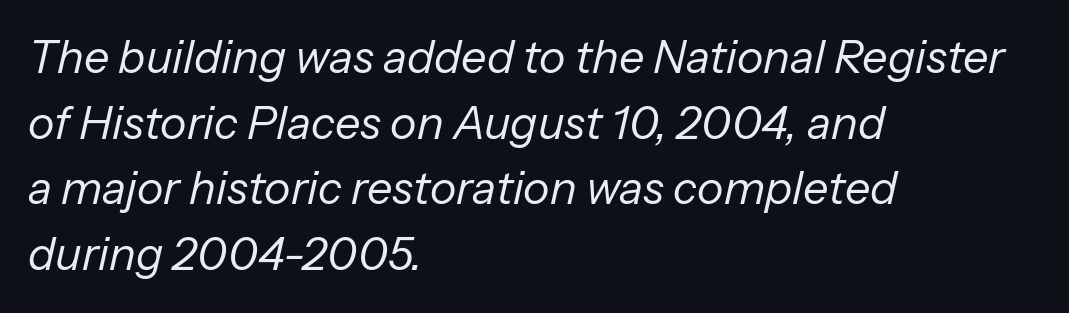
{"italic": "yes", "lean": "right", "slant_degrees": 13, "bold": "no", "weight": "regular", "width": "normal", "stroke_contrast": "low", "x_height": "medium", "monospaced": "no", "underline": "no", "align": "left", "line_spacing": "normal", "line_spacing_ratio": 1.46, "letter_spacing": "normal", "letter_spacing_em": 0.0, "glyph_px": 45}
